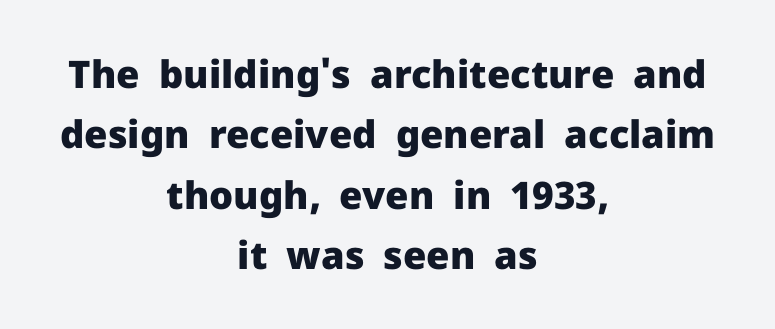
The image shows 38 px heavy sans-serif type, upright; set centered, normal line spacing (1.59x), normal letter spacing, not underlined; low stroke contrast and a medium x-height.
